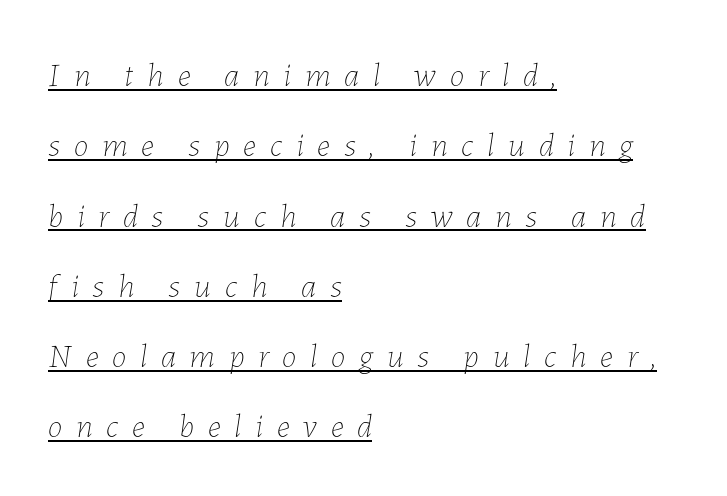
The image shows 33 px thin type, italic (leaning right); set left-aligned, loose line spacing (2.13x), unusually wide letter spacing (+0.42 em), underlined; low stroke contrast and a medium x-height.
